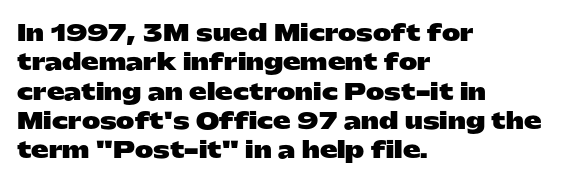
The image shows 22 px bold type, upright; set left-aligned, normal line spacing (1.33x), normal letter spacing, not underlined.
